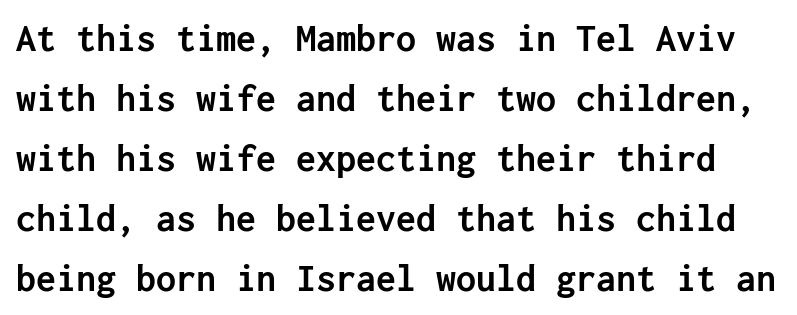
{"serif": "no", "italic": "no", "bold": "yes", "weight": "semibold", "width": "normal", "stroke_contrast": "low", "x_height": "medium", "underline": "no", "line_spacing": "normal", "line_spacing_ratio": 1.5, "letter_spacing": "normal", "letter_spacing_em": 0.0, "glyph_px": 40}
